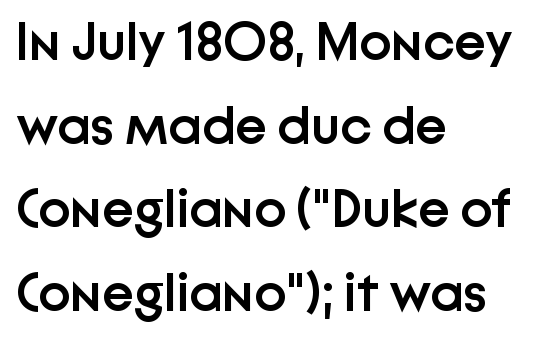
{"serif": "no", "italic": "no", "bold": "semi", "weight": "semibold", "width": "normal", "stroke_contrast": "low", "x_height": "medium", "monospaced": "no", "underline": "no", "align": "left", "line_spacing": "normal", "line_spacing_ratio": 1.55, "letter_spacing": "normal", "letter_spacing_em": 0.0, "glyph_px": 54}
